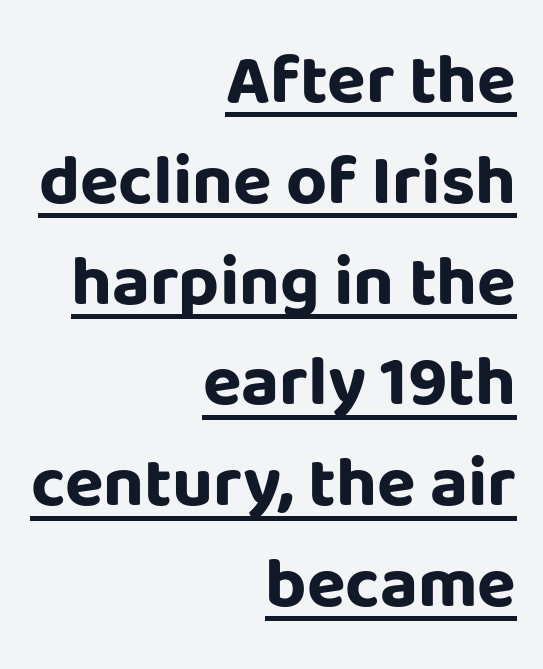
The image shows 71 px bold sans-serif type, upright; set right-aligned, normal line spacing (1.42x), normal letter spacing, underlined; low stroke contrast and a large x-height.
